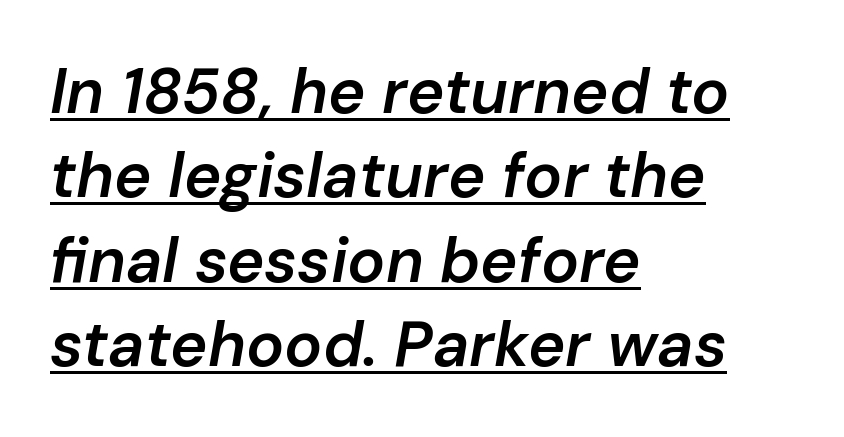
Q: Is the text bold? A: Semi-bold.
Q: Is the text italic (slanted)? A: Yes, it leans right by about 10 degrees.
Q: Is the text underlined? A: Yes.
Q: How is the paragraph aligned? A: Left-aligned.
Q: Is the spacing between letters normal or unusually wide? A: Normal.
Q: Is the spacing between lines tight, normal or loose? A: Normal.
Q: Width (condensed, normal, or wide)? A: Normal.
Q: Stroke contrast? A: Low.
Q: x-height? A: Medium.
Q: Monospaced? A: No.
